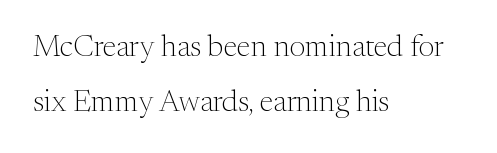
The image shows 30 px light serif type, upright; set left-aligned, line spacing 1.85x, normal letter spacing, not underlined; medium stroke contrast and a medium x-height.
